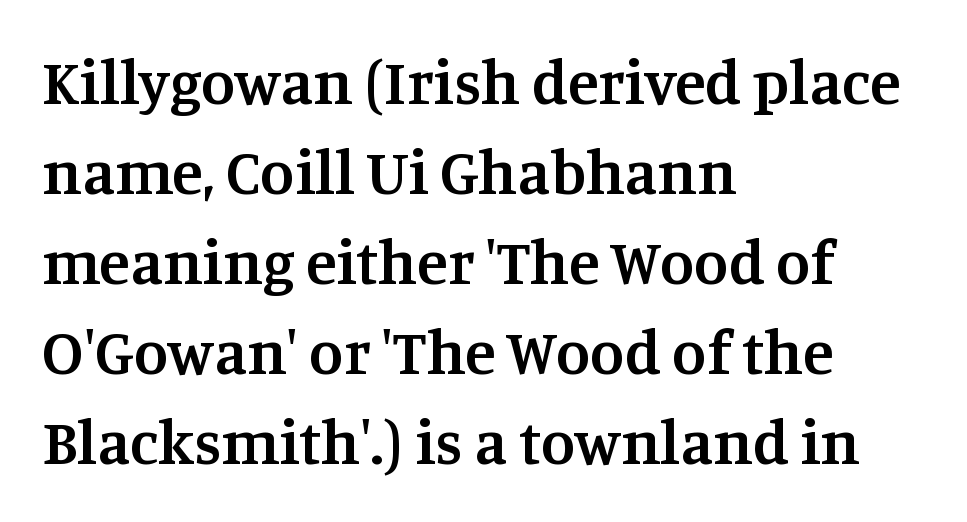
The image shows 63 px semibold serif type, upright; set left-aligned, normal line spacing (1.43x), normal letter spacing, not underlined; medium stroke contrast and a large x-height.
